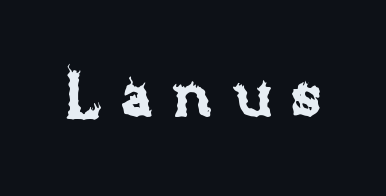
The image shows 61 px text type, upright; set unusually wide letter spacing (+0.31 em), not underlined; low stroke contrast and a large x-height.
